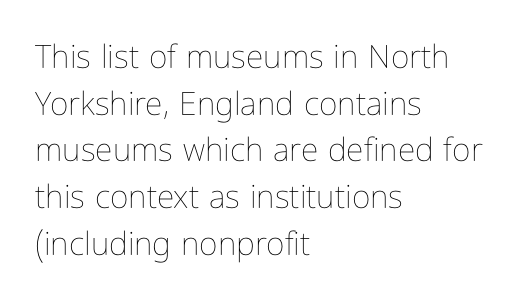
The strokes are not fattened; the text isn't bold. This block has exactly the height ordinary leading produces. Short note: letters normally spaced. Each line starts at the same left margin while the right side varies. Check under the words: just untouched page. Do the characters align in a grid? No, the font is proportional.
